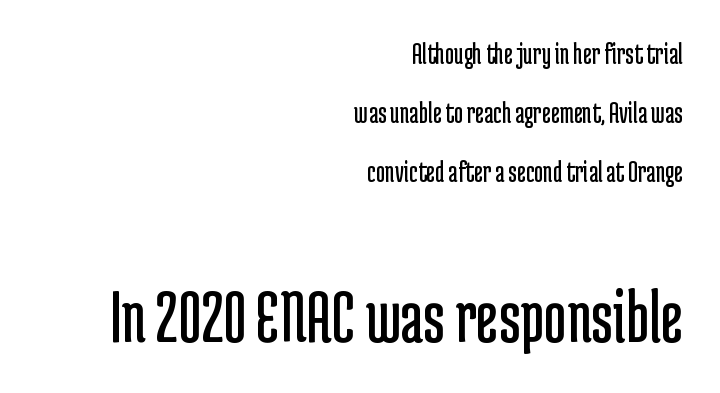
The image shows 78 px regular-weight, condensed sans-serif type, upright; set right-aligned, loose line spacing (1.9x), normal letter spacing, not underlined; the second (bottom) block is 2.52x larger; low stroke contrast and a medium x-height.
